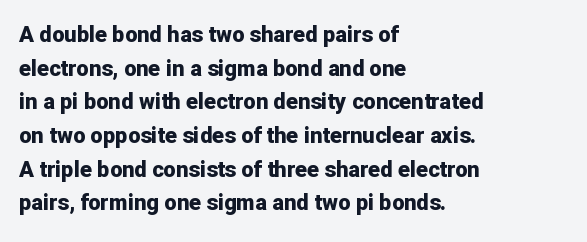
The image shows 22 px bold type, upright; set left-aligned, normal line spacing (1.53x), normal letter spacing, not underlined.
